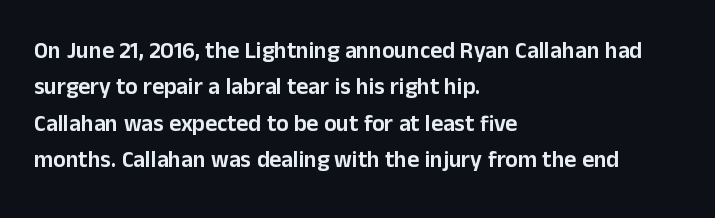
Q: Is the text italic (slanted)? A: No, it is upright.
Q: Is the text underlined? A: No.
Q: How is the paragraph aligned? A: Left-aligned.
Q: Is the spacing between letters normal or unusually wide? A: Normal.
Q: Is the spacing between lines tight, normal or loose? A: Normal.
